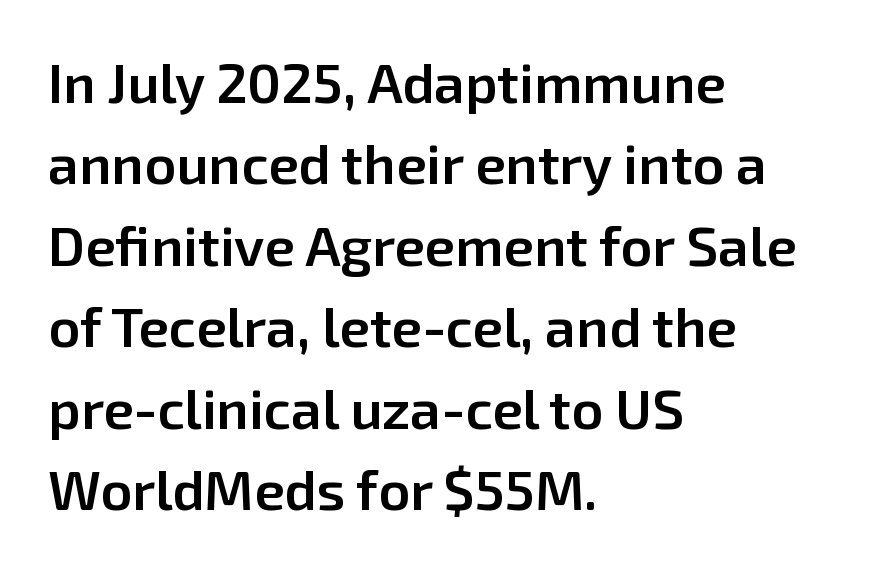
{"serif": "no", "italic": "no", "bold": "semi", "weight": "semibold", "width": "normal", "stroke_contrast": "low", "x_height": "medium", "monospaced": "no", "underline": "no", "align": "left", "line_spacing": "normal", "line_spacing_ratio": 1.48, "letter_spacing": "normal", "letter_spacing_em": 0.0, "glyph_px": 55}
